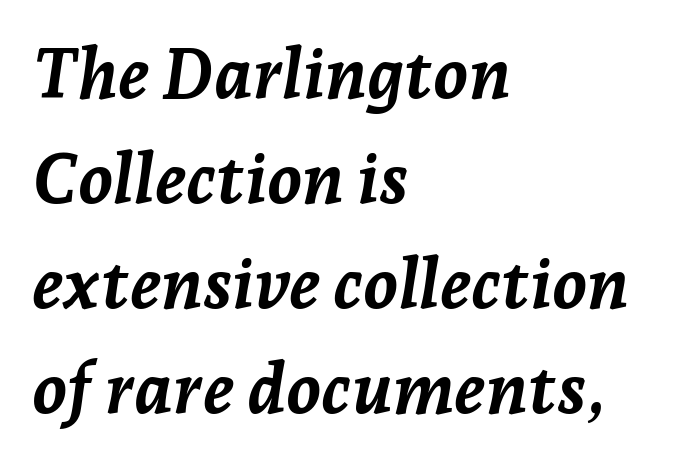
Q: Is the text bold? A: Yes.
Q: Is the text italic (slanted)? A: Yes, it leans right by about 7 degrees.
Q: Is the text underlined? A: No.
Q: How is the paragraph aligned? A: Left-aligned.
Q: Is the spacing between letters normal or unusually wide? A: Normal.
Q: Is the spacing between lines tight, normal or loose? A: Normal.
Q: Width (condensed, normal, or wide)? A: Normal.
Q: Stroke contrast? A: Low.
Q: x-height? A: Medium.
Q: Monospaced? A: No.
